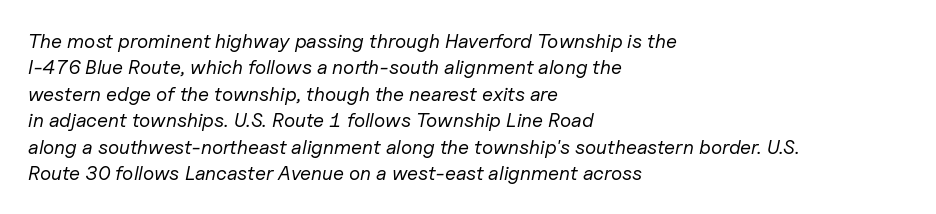
Nobody drew a line under any word here. Counters stay open thanks to moderate or lighter strokes. Whoever set this chose a conventional vertical rhythm. All the whitespace from short lines collects on the right.
